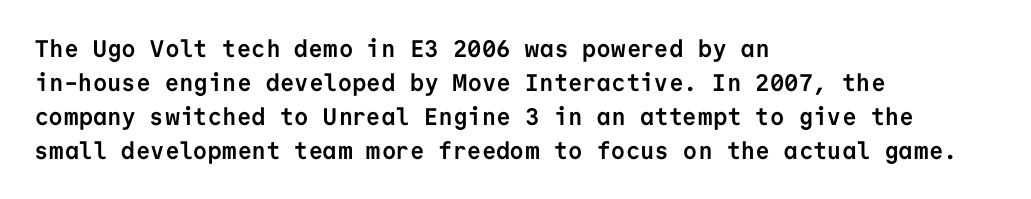
The image shows 24 px bold type, upright; set left-aligned, normal line spacing (1.41x), normal letter spacing, not underlined.
